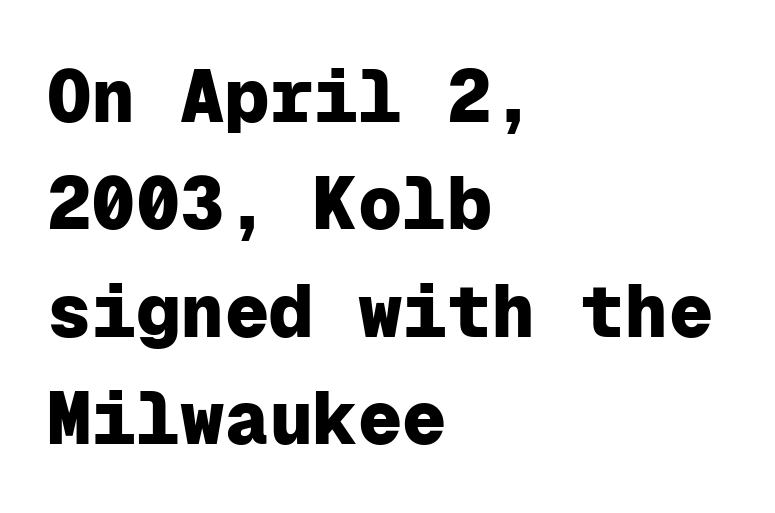
Honestly, the row spacing looks completely unremarkable. The strip under each line holds only bare page. Its strokes are broad and dark, the hallmark of bold type. The text block is weighted toward the left margin, trailing off unevenly rightward. A sans-serif font was chosen for this passage. These lines are rendered in a fixed-pitch font.
